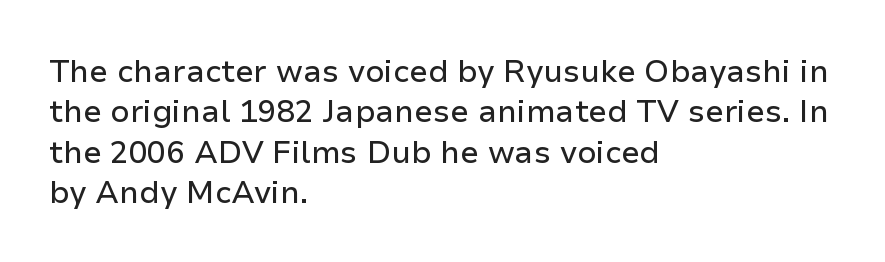
Q: Is the text italic (slanted)? A: No, it is upright.
Q: Is the typeface a serif or a sans-serif typeface? A: Sans-serif.
Q: Is the text underlined? A: No.
Q: How is the paragraph aligned? A: Left-aligned.
Q: Is the spacing between letters normal or unusually wide? A: Normal.
Q: Is the spacing between lines tight, normal or loose? A: Normal.
Q: Width (condensed, normal, or wide)? A: Normal.
Q: Stroke contrast? A: Low.
Q: x-height? A: Medium.
Q: Monospaced? A: No.
